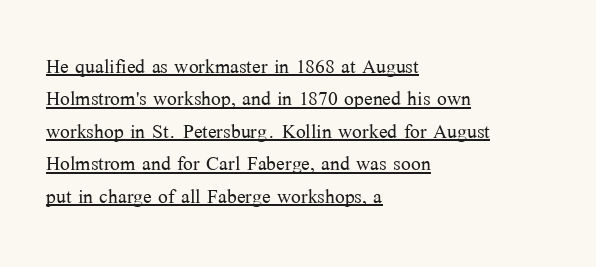
The image shows 26 px text type, upright; set left-aligned, normal line spacing (1.25x), normal letter spacing, underlined.
